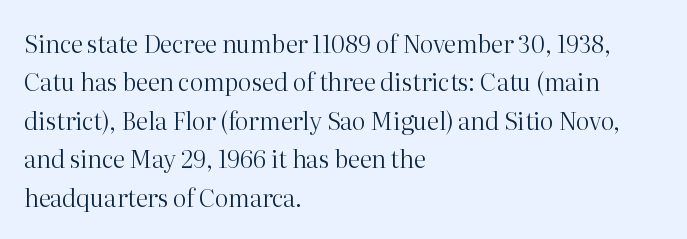
The image shows 24 px text type, upright; set left-aligned, normal line spacing (1.6x), normal letter spacing, not underlined.
